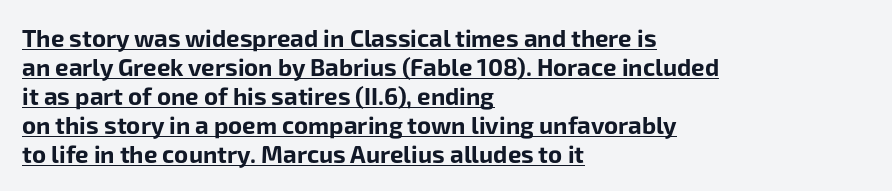
The rendered words wear a rule along their underside. Each line starts at the same left margin while the right side varies. The passage shown has conventional tracking throughout. Each glyph is drawn with heavy, bold strokes.
